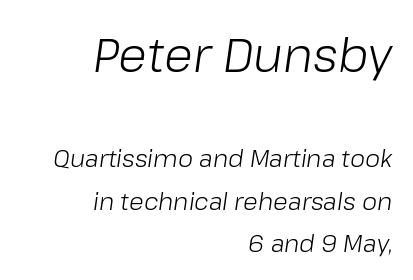
These lines are rendered in a variable-pitch font. This rendering features lettering with no underline. Right-aligned paragraph, ragged on the left. Characters follow at the spacing the type designer built in. The text carries the slant typical of an italic or oblique font. The first block has been scaled up relative to the second.
